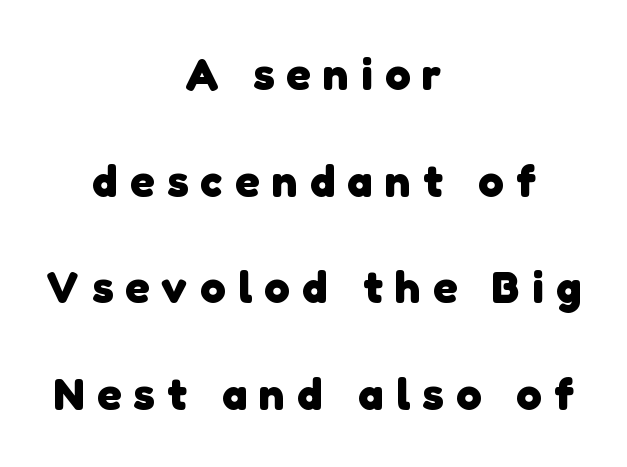
Q: Is the text bold? A: Yes.
Q: Is the typeface a serif or a sans-serif typeface? A: Sans-serif.
Q: Is the text underlined? A: No.
Q: How is the paragraph aligned? A: Centered.
Q: Is the spacing between letters normal or unusually wide? A: Unusually wide.
Q: Is the spacing between lines tight, normal or loose? A: Loose.
Q: Width (condensed, normal, or wide)? A: Normal.
Q: Stroke contrast? A: Low.
Q: x-height? A: Medium.
Q: Monospaced? A: No.
